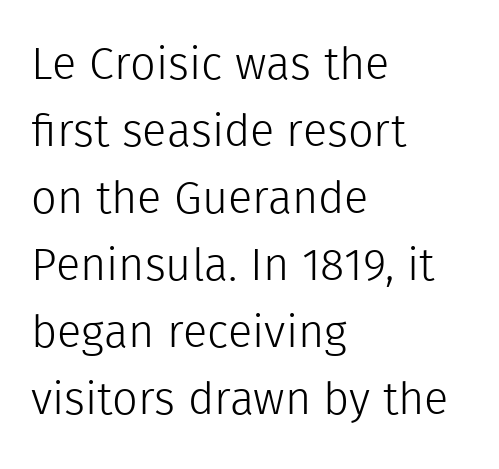
The image shows 45 px light sans-serif type, upright; set left-aligned, normal line spacing (1.49x), normal letter spacing, not underlined; a medium x-height.
